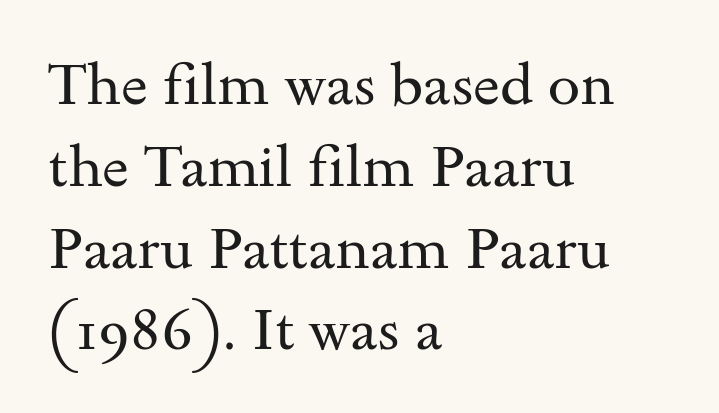
{"serif": "yes", "italic": "no", "bold": "no", "weight": "regular", "width": "wide", "stroke_contrast": "medium", "x_height": "small", "monospaced": "no", "underline": "no", "align": "left", "line_spacing": "normal", "line_spacing_ratio": 1.41, "letter_spacing": "normal", "letter_spacing_em": 0.0, "glyph_px": 58}
